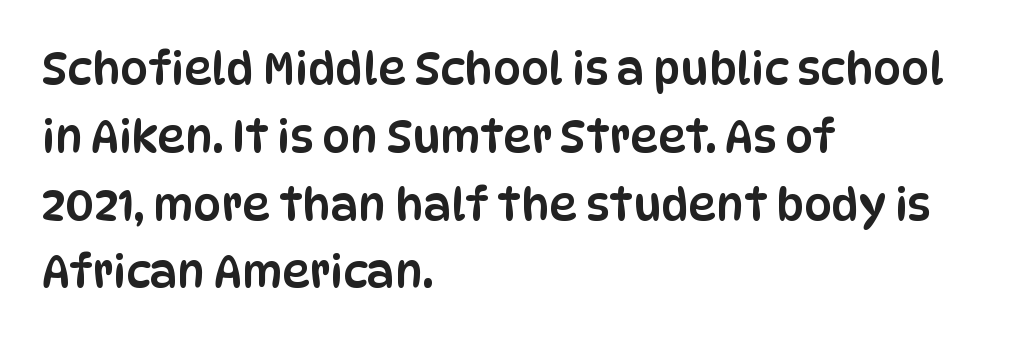
{"serif": "no", "italic": "no", "width": "condensed", "stroke_contrast": "low", "x_height": "large", "monospaced": "no", "underline": "no", "align": "left", "line_spacing": "normal", "line_spacing_ratio": 1.54, "letter_spacing": "normal", "letter_spacing_em": 0.0, "glyph_px": 44}
